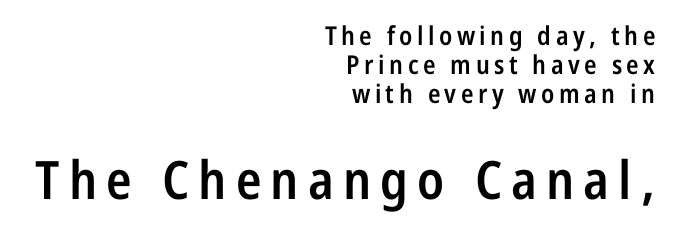
The image shows 53 px semibold, condensed sans-serif type, upright; set right-aligned, tight line spacing (1.12x), not underlined; the second (bottom) block is 2.04x larger; low stroke contrast and a medium x-height.
